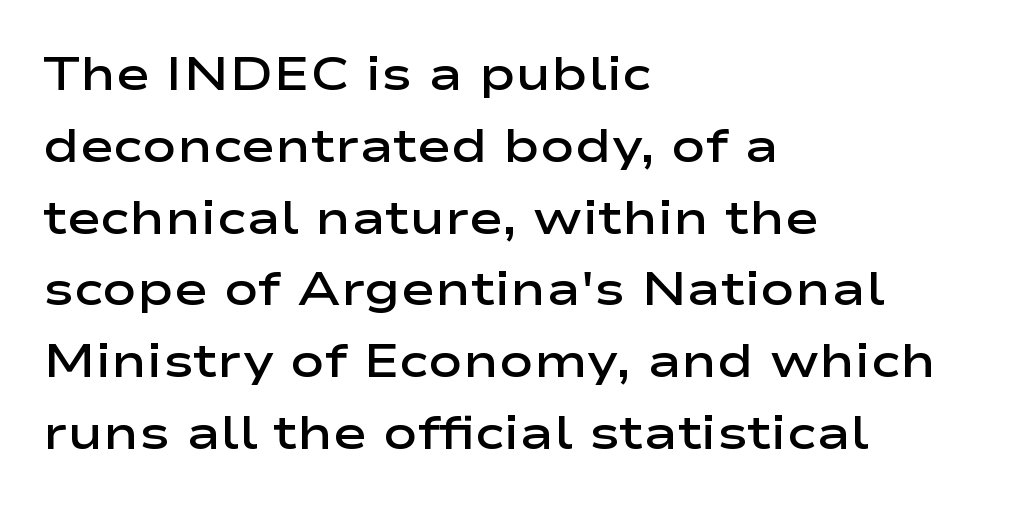
{"serif": "no", "italic": "no", "bold": "semi", "weight": "semibold", "width": "wide", "stroke_contrast": "low", "x_height": "medium", "monospaced": "no", "underline": "no", "align": "left", "line_spacing": "normal", "line_spacing_ratio": 1.56, "letter_spacing": "normal", "letter_spacing_em": 0.0, "glyph_px": 46}
